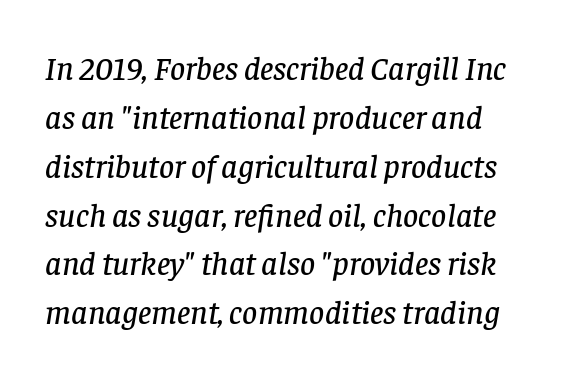
Q: Is the text italic (slanted)? A: Yes, it leans right by about 8 degrees.
Q: Is the typeface a serif or a sans-serif typeface? A: Serif.
Q: Is the text underlined? A: No.
Q: Is the spacing between letters normal or unusually wide? A: Normal.
Q: Is the spacing between lines tight, normal or loose? A: Normal.
Q: Width (condensed, normal, or wide)? A: Normal.
Q: Stroke contrast? A: Low.
Q: x-height? A: Large.
Q: Monospaced? A: No.
